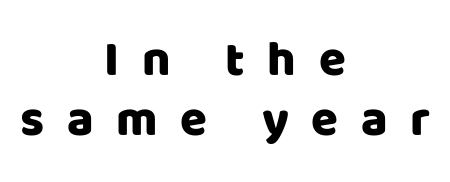
Q: Is the text italic (slanted)? A: No, it is upright.
Q: Is the typeface a serif or a sans-serif typeface? A: Sans-serif.
Q: Is the text underlined? A: No.
Q: How is the paragraph aligned? A: Centered.
Q: Is the spacing between letters normal or unusually wide? A: Unusually wide.
Q: Width (condensed, normal, or wide)? A: Normal.
Q: Stroke contrast? A: Low.
Q: x-height? A: Large.
Q: Monospaced? A: No.
